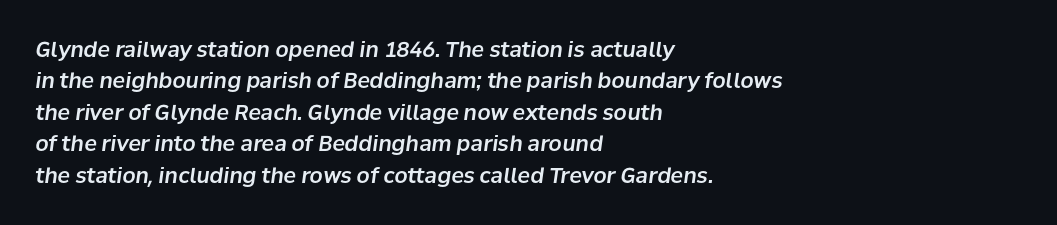
The image shows 21 px text type, italic (leaning right); set left-aligned, normal line spacing (1.5x), normal letter spacing, not underlined.
